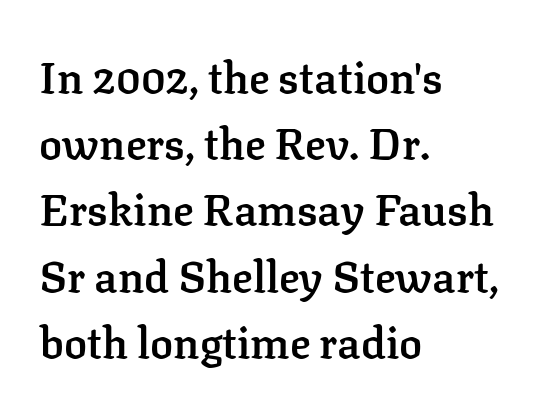
The image shows 43 px semibold serif type, upright; set left-aligned, normal line spacing (1.54x), normal letter spacing, not underlined; low stroke contrast and a medium x-height.
